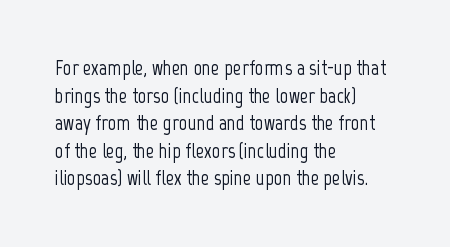
Line starts are locked; line ends wander. Leading matches the norm, producing a regular column. Characters remain perfectly vertical along every line. The area under the type is left untouched. Caption: standard tracking, unaltered.
